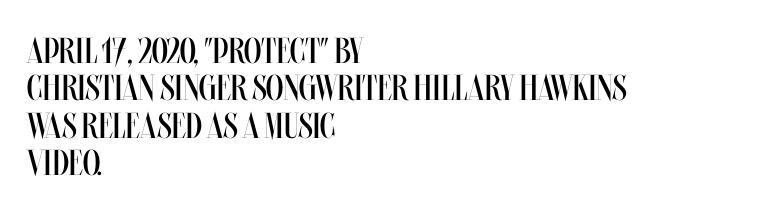
The image shows 36 px regular-weight, condensed type, upright; set left-aligned, tight line spacing (1.04x), normal letter spacing, not underlined; medium stroke contrast and a large x-height.
